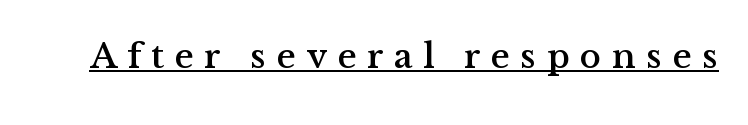
The image shows 36 px serif type, upright; set unusually wide letter spacing (+0.29 em), underlined; medium stroke contrast and a medium x-height.
